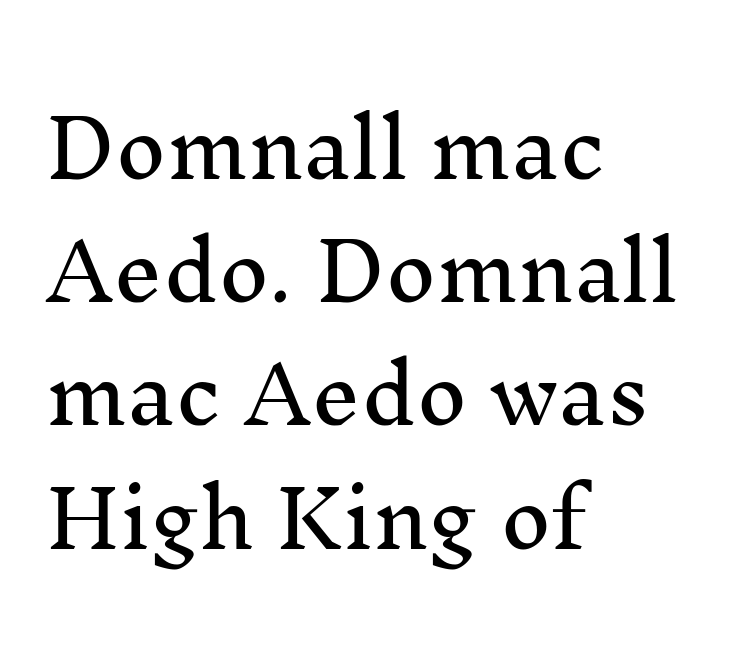
Nothing unusual about the tracking: characters are spaced as the font intends. Summary of vertical rhythm: regular, with standard interline spacing. The gap between lines stays unmarked. The lettering stays uniformly vertical, giving the passage a roman look. Here the designer chose a conventional face with non-uniform glyph widths. Examine the stroke ends and you'll spot serifs.
